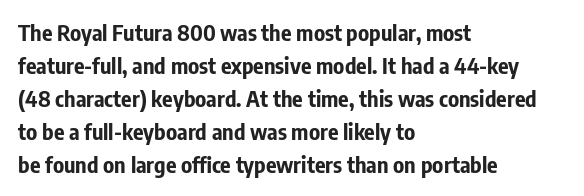
The image shows 22 px bold type, upright; set left-aligned, normal line spacing (1.5x), normal letter spacing, not underlined.
